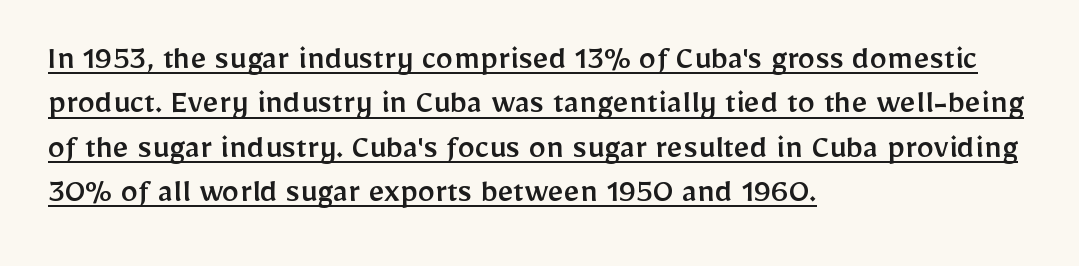
Q: Is the text italic (slanted)? A: No, it is upright.
Q: Is the typeface a serif or a sans-serif typeface? A: Sans-serif.
Q: Is the text underlined? A: Yes.
Q: How is the paragraph aligned? A: Left-aligned.
Q: Is the spacing between letters normal or unusually wide? A: Normal.
Q: Is the spacing between lines tight, normal or loose? A: Normal.
Q: Width (condensed, normal, or wide)? A: Normal.
Q: Stroke contrast? A: Low.
Q: x-height? A: Medium.
Q: Monospaced? A: No.
